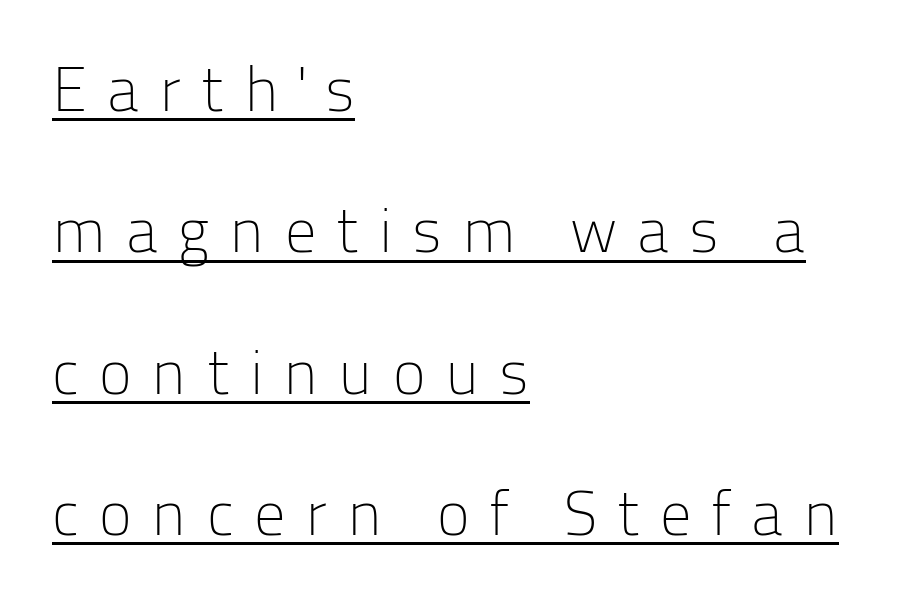
The image shows 62 px light sans-serif type, upright; set left-aligned, loose line spacing (2.28x), unusually wide letter spacing (+0.32 em), underlined; low stroke contrast and a medium x-height.
